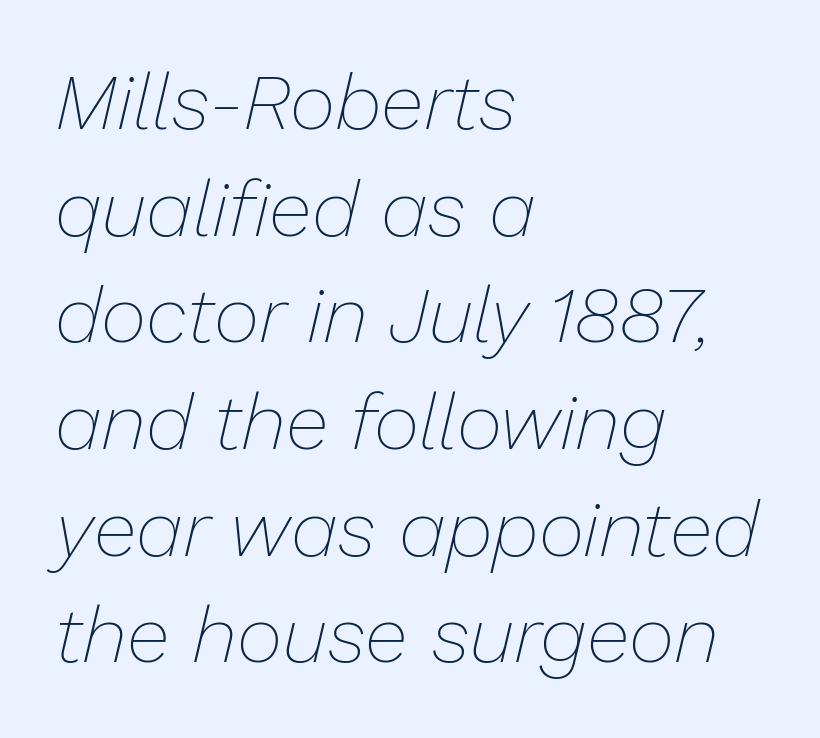
{"italic": "yes", "lean": "right", "slant_degrees": 13, "bold": "no", "weight": "thin", "width": "normal", "stroke_contrast": "low", "x_height": "medium", "monospaced": "no", "underline": "no", "align": "left", "line_spacing": "normal", "line_spacing_ratio": 1.35, "letter_spacing": "normal", "letter_spacing_em": 0.0, "glyph_px": 79}
